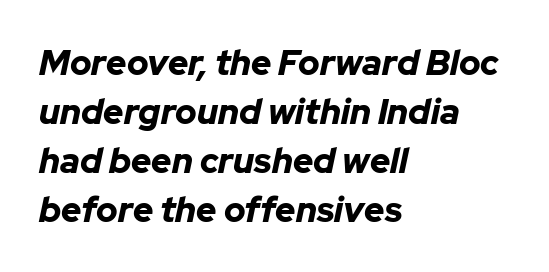
There is no visible air inserted between adjacent glyphs. Is the block centered? No — it sits flush against the left margin. Beneath every word, the page is bare. Characters are canted at an angle relative to the baseline's perpendicular. This is heavy type, rendered in bold. Do the characters align in a grid? No, the font is proportional.
